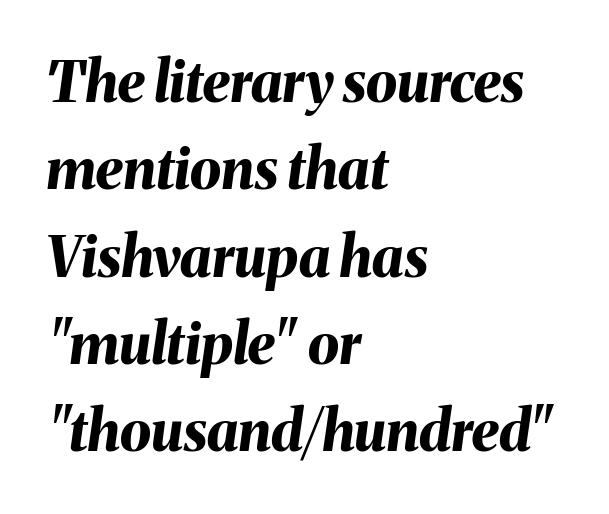
The image shows 56 px bold type, italic (leaning right); set left-aligned, normal line spacing (1.56x), normal letter spacing, not underlined; medium stroke contrast and a medium x-height.
